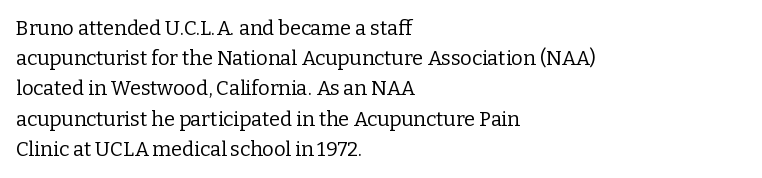
{"italic": "no", "bold": "no", "underline": "no", "align": "left", "line_spacing": "normal", "line_spacing_ratio": 1.51, "letter_spacing": "normal", "letter_spacing_em": 0.0, "glyph_px": 20}
